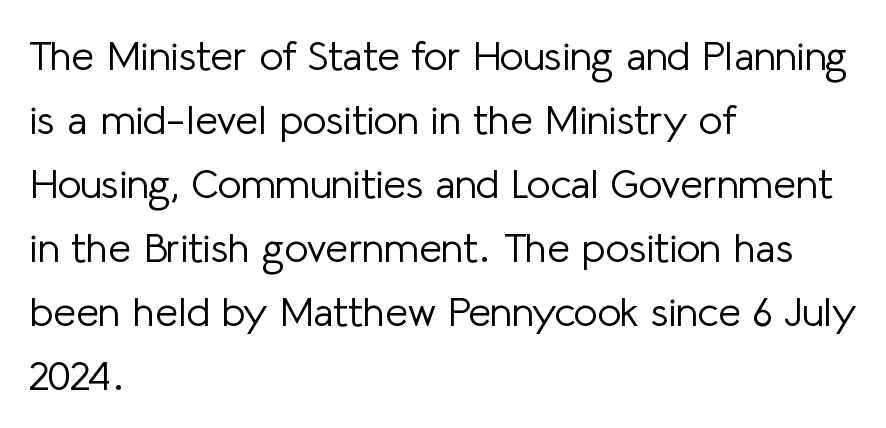
The cut favours lightness, reaching ordinary text weight at its darkest. The rendering keeps characters at their native spacing. The rag falls on the right side of this text block. The specimen omits any rule beneath the text block's lines. The rendering shows plain stroke endings on the letterforms — a sans-serif design.
